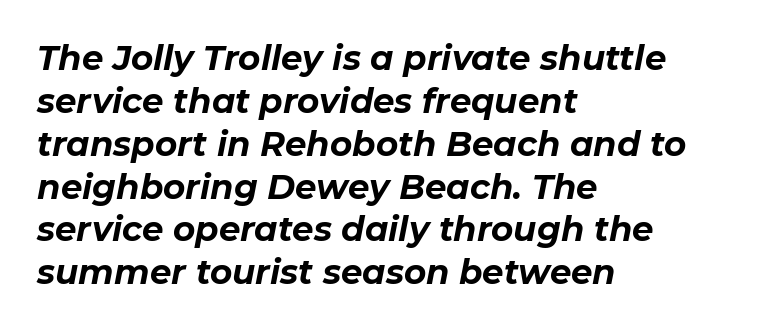
{"italic": "yes", "lean": "right", "slant_degrees": 11, "bold": "yes", "weight": "bold", "width": "normal", "stroke_contrast": "low", "x_height": "medium", "monospaced": "no", "underline": "no", "align": "left", "line_spacing": "normal", "line_spacing_ratio": 1.26, "letter_spacing": "normal", "letter_spacing_em": 0.0, "glyph_px": 34}
